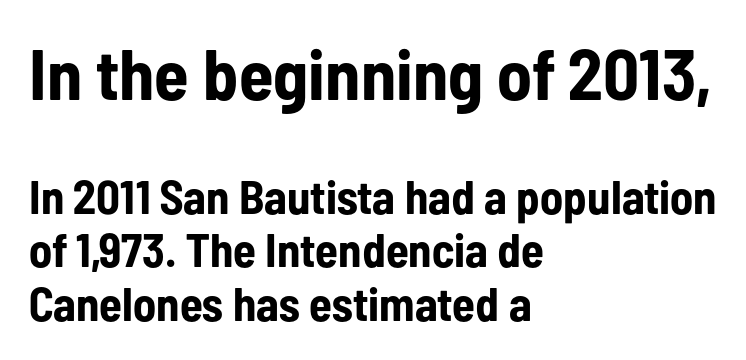
Note the varied advance widths — an 'i' is clearly narrower than an 'm'. These lines stack with their left ends in a neat column. The vertical gap from one line to the next is small. Observe the ordinary spacing: letters are neighbours, not strangers.
